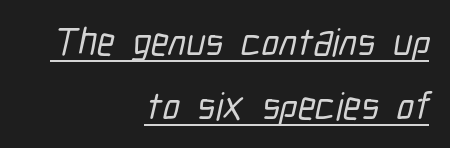
The image shows 39 px condensed sans-serif type; set right-aligned, normal line spacing (1.64x), normal letter spacing, underlined; low stroke contrast and a medium x-height.
